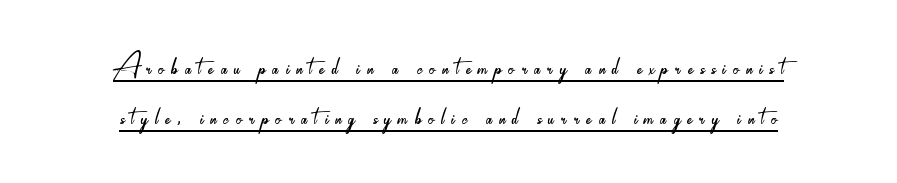
{"serif": "no", "bold": "no", "weight": "light", "width": "condensed", "stroke_contrast": "low", "x_height": "small", "monospaced": "no", "underline": "yes", "align": "center", "line_spacing": "normal", "line_spacing_ratio": 1.36, "glyph_px": 37}
